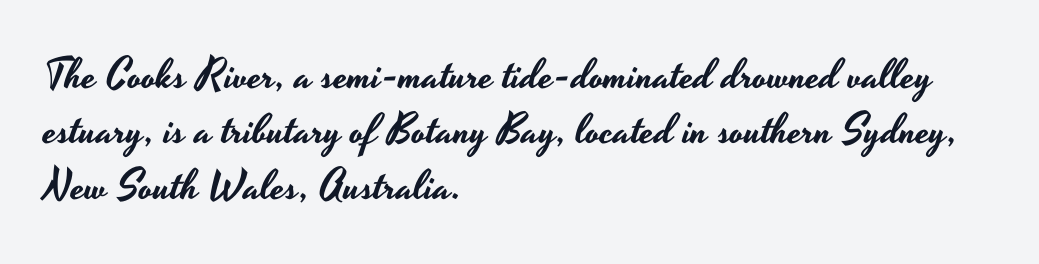
Q: Is the text italic (slanted)? A: Yes.
Q: Is the typeface a serif or a sans-serif typeface? A: Sans-serif.
Q: Is the text underlined? A: No.
Q: How is the paragraph aligned? A: Left-aligned.
Q: Is the spacing between letters normal or unusually wide? A: Normal.
Q: Is the spacing between lines tight, normal or loose? A: Normal.
Q: Width (condensed, normal, or wide)? A: Wide.
Q: Stroke contrast? A: Low.
Q: x-height? A: Small.
Q: Monospaced? A: No.
